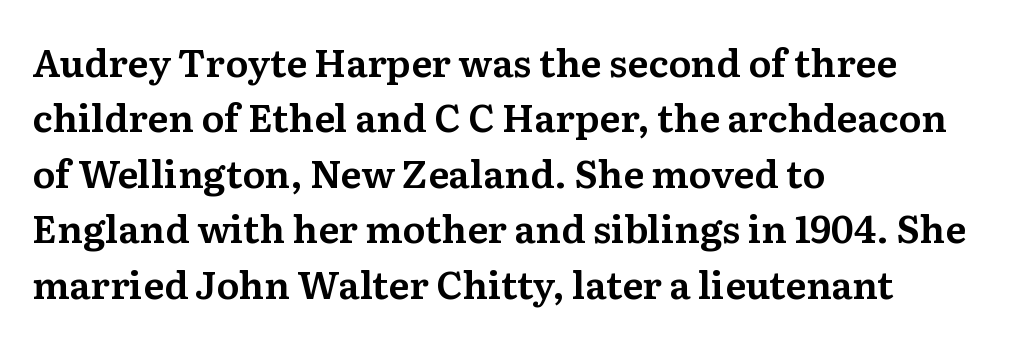
{"serif": "yes", "italic": "no", "width": "normal", "stroke_contrast": "medium", "x_height": "medium", "monospaced": "no", "underline": "no", "align": "left", "line_spacing": "normal", "line_spacing_ratio": 1.46, "letter_spacing": "normal", "letter_spacing_em": 0.0, "glyph_px": 38}
